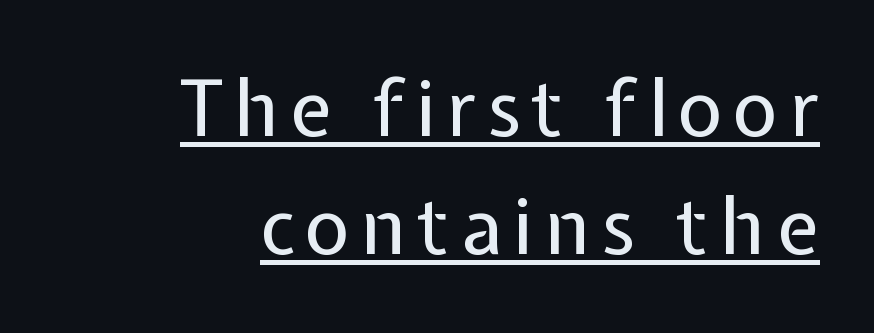
The image shows 78 px regular-weight sans-serif type, upright; set right-aligned, normal line spacing (1.51x), underlined; low stroke contrast and a medium x-height.
